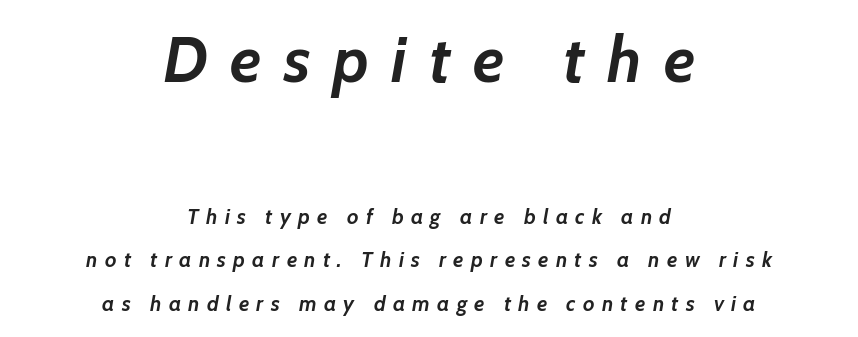
The image shows 64 px semibold type, italic (leaning right); set centered, loose line spacing (2.06x), unusually wide letter spacing (+0.35 em), not underlined; the first (top) block is 3.05x larger; low stroke contrast and a medium x-height.
